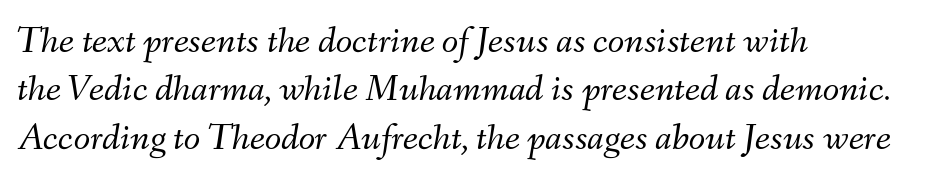
{"italic": "yes", "lean": "right", "slant_degrees": 9, "bold": "no", "weight": "light", "width": "normal", "stroke_contrast": "medium", "x_height": "small", "monospaced": "no", "underline": "no", "align": "left", "line_spacing": "normal", "line_spacing_ratio": 1.27, "letter_spacing": "normal", "letter_spacing_em": 0.0, "glyph_px": 38}
